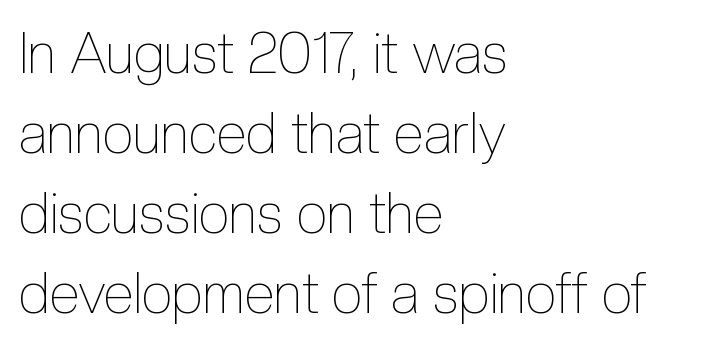
Do the characters align in a grid? No, the font is proportional. The rows are spaced the way most documents space them. Clear beneath every line of the passage. There is no visible air inserted between adjacent glyphs.
